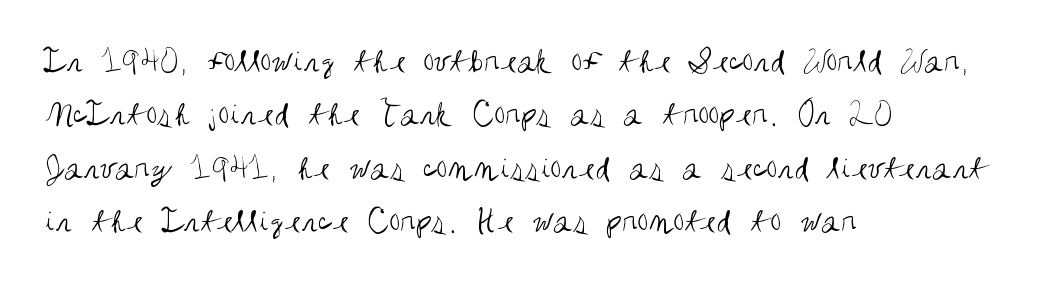
Clear beneath every line of the passage. Alignment: flush left. Think of a printed novel: that variable character pitch is what you see here. No heavy texture on the line: the type isn't bold.
